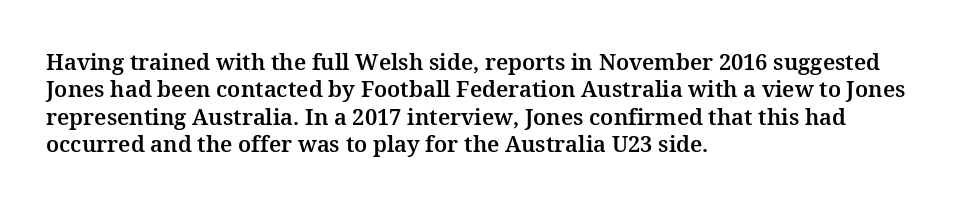
{"italic": "no", "underline": "no", "align": "left", "line_spacing": "normal", "line_spacing_ratio": 1.25, "letter_spacing": "normal", "letter_spacing_em": 0.0, "glyph_px": 22}
